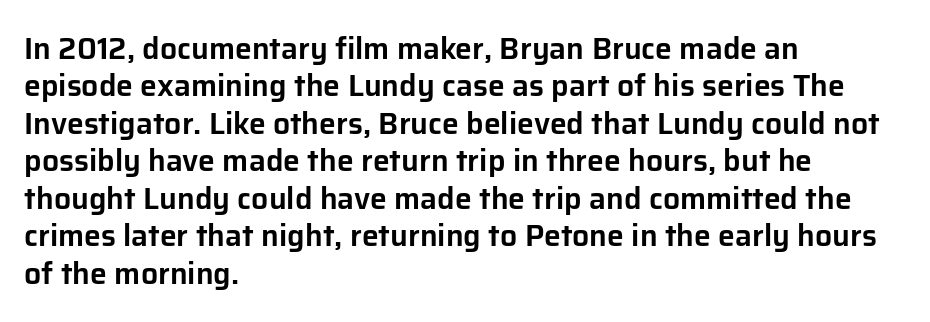
The image shows 30 px sans-serif type, upright; set left-aligned, normal line spacing (1.25x), normal letter spacing, not underlined; low stroke contrast and a medium x-height.
